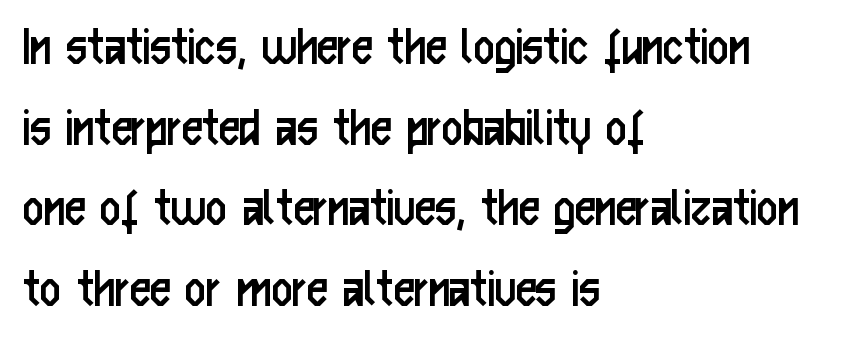
{"serif": "no", "italic": "no", "bold": "no", "weight": "regular", "width": "condensed", "stroke_contrast": "low", "x_height": "medium", "monospaced": "no", "underline": "no", "align": "left", "line_spacing": "normal", "line_spacing_ratio": 1.39, "letter_spacing": "normal", "letter_spacing_em": 0.0, "glyph_px": 58}
